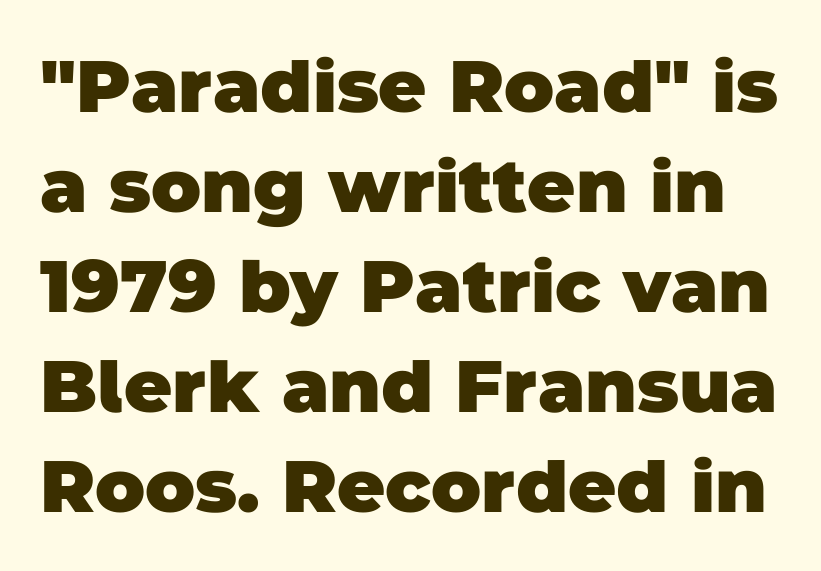
Look at the bottom of the vertical strokes: they stop flat, with no serifs. Spacing verdict: proportional, widths tailored to each character. Nothing unusual about the tracking: characters are spaced as the font intends. The vertical gap from one line to the next is medium.
